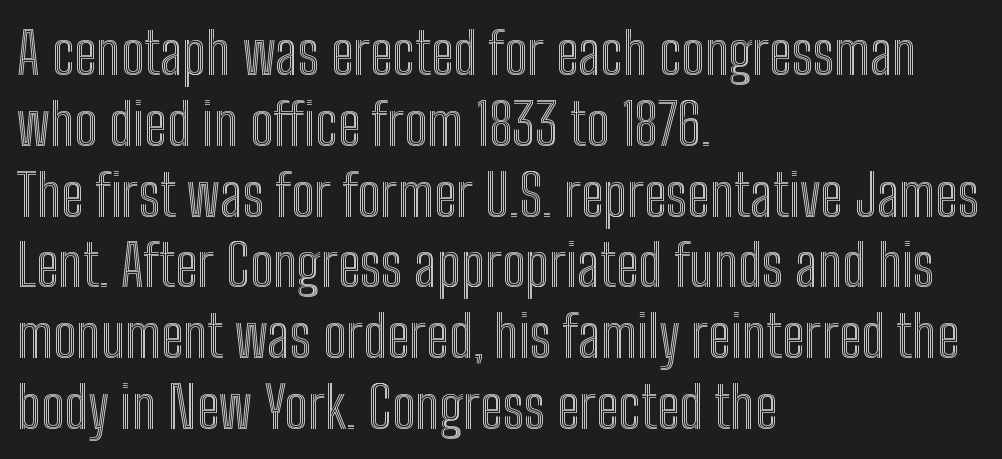
{"italic": "no", "width": "condensed", "x_height": "medium", "monospaced": "no", "underline": "no", "align": "left", "line_spacing_ratio": 1.22, "letter_spacing": "normal", "letter_spacing_em": 0.0, "glyph_px": 58}
